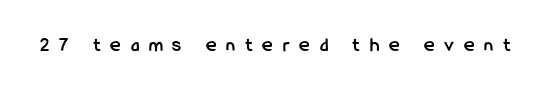
{"italic": "no", "bold": "yes", "underline": "no", "letter_spacing": "wide", "letter_spacing_em": 0.49, "glyph_px": 20}
